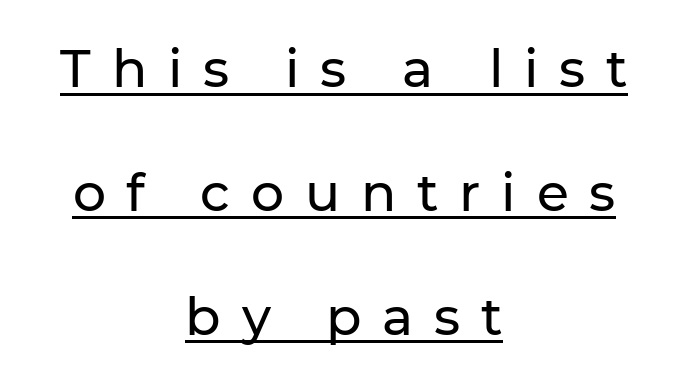
The image shows 52 px sans-serif type, upright; set centered, loose line spacing (2.38x), unusually wide letter spacing (+0.4 em), underlined; low stroke contrast and a medium x-height.
